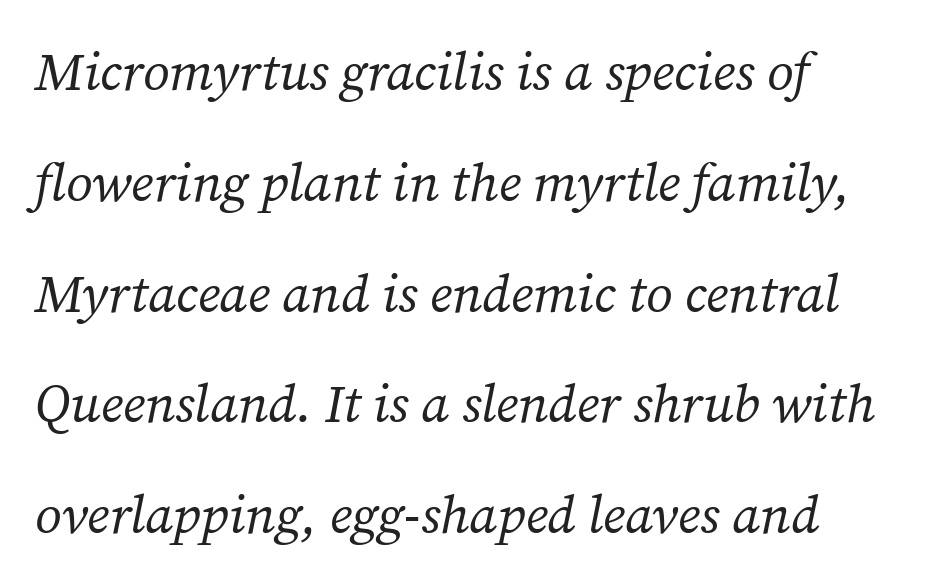
{"serif": "yes", "italic": "yes", "lean": "right", "slant_degrees": 12, "bold": "no", "weight": "regular", "width": "normal", "stroke_contrast": "medium", "x_height": "medium", "monospaced": "no", "underline": "no", "align": "left", "line_spacing": "loose", "line_spacing_ratio": 2.09, "letter_spacing": "normal", "letter_spacing_em": 0.0, "glyph_px": 53}
